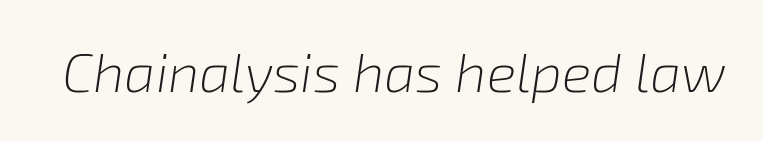
Q: Is the text bold? A: No.
Q: Is the text italic (slanted)? A: Yes, it leans right by about 8 degrees.
Q: Is the text underlined? A: No.
Q: Is the spacing between letters normal or unusually wide? A: Normal.
Q: Width (condensed, normal, or wide)? A: Normal.
Q: Stroke contrast? A: Low.
Q: x-height? A: Medium.
Q: Monospaced? A: No.
